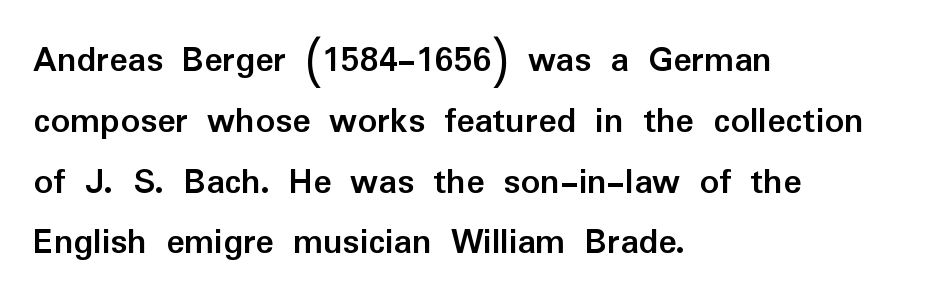
The image shows 38 px semibold sans-serif type, upright; set left-aligned, normal line spacing (1.6x), normal letter spacing, not underlined; low stroke contrast and a medium x-height.
